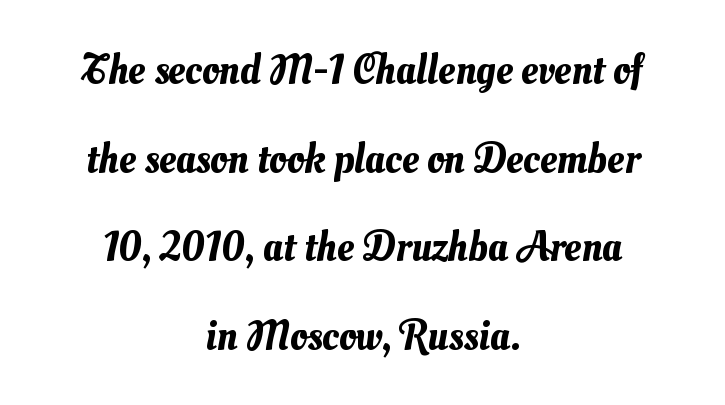
Does the leading feel generous? Absolutely, it's lavish. Inter-character spacing is left at the font's built-in metrics. A centered setting, common on invitations and titles, is used for this passage. Proportional: the letters do not fall into vertical columns.
